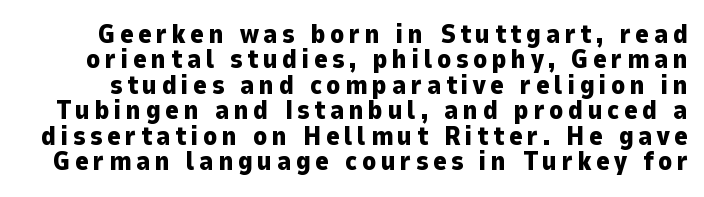
Q: Is the text bold? A: Yes.
Q: Is the text italic (slanted)? A: No, it is upright.
Q: Is the text underlined? A: No.
Q: Is the spacing between lines tight, normal or loose? A: Tight.
